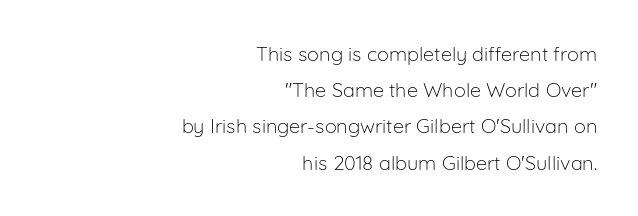
Every stem runs plumb, perpendicular to the baseline. Students, note that the glyphs here touch the page at normal intervals. Rule under the text: the space is simply empty. Stem width sits at or under what a default text font uses. Every row of glyphs terminates at an identical x-position on the right.
